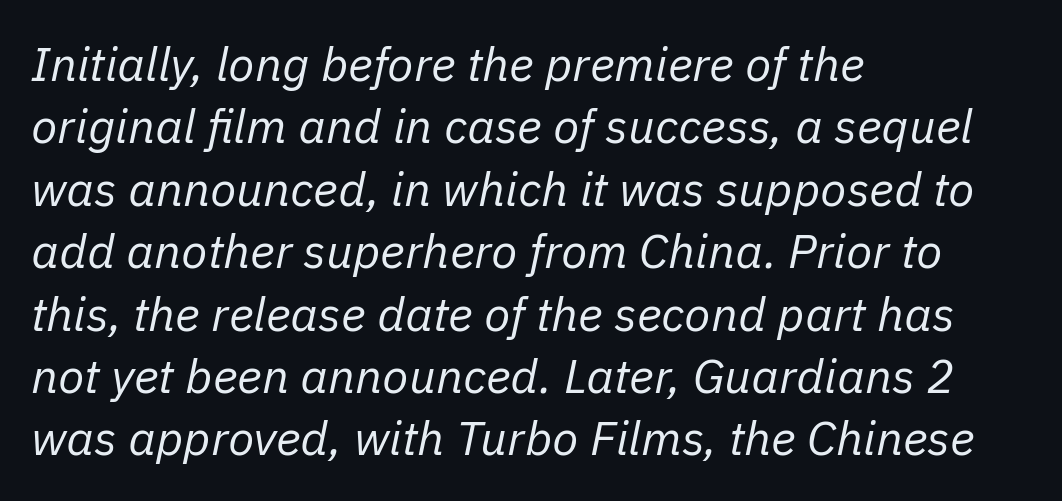
The image shows 48 px regular-weight type, italic (leaning right); set left-aligned, normal line spacing (1.3x), normal letter spacing, not underlined; low stroke contrast and a medium x-height.
